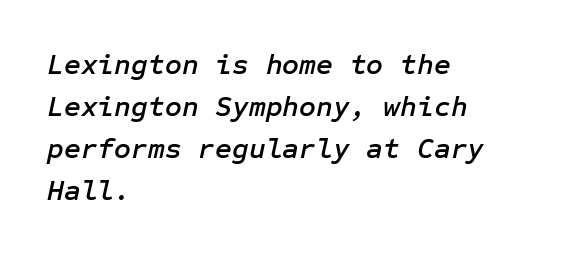
Q: Is the text italic (slanted)? A: Yes, it leans right by about 12 degrees.
Q: Is the text underlined? A: No.
Q: How is the paragraph aligned? A: Left-aligned.
Q: Is the spacing between letters normal or unusually wide? A: Normal.
Q: Is the spacing between lines tight, normal or loose? A: Normal.
Q: Width (condensed, normal, or wide)? A: Normal.
Q: Stroke contrast? A: Low.
Q: x-height? A: Medium.
